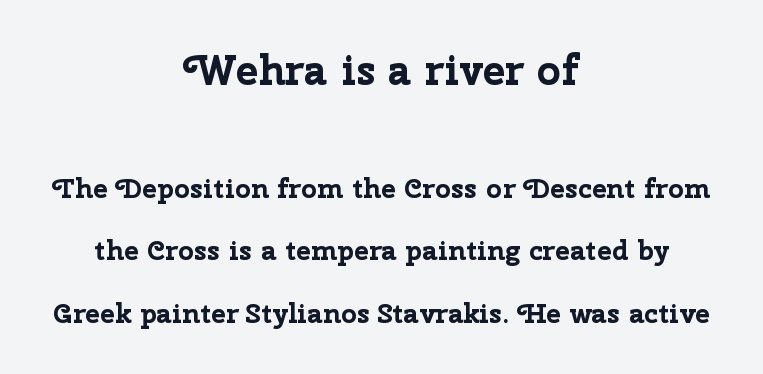
The image shows 42 px bold sans-serif type, upright; set centered, loose line spacing (2.24x), normal letter spacing, not underlined; the first (top) block is 1.5x larger; low stroke contrast and a medium x-height.
